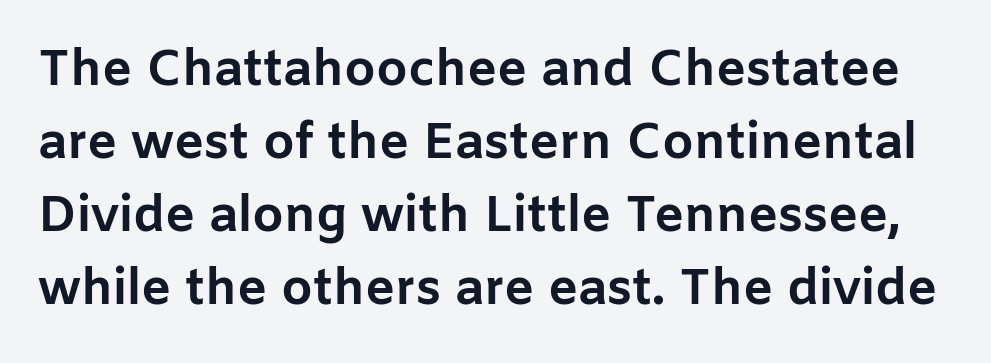
{"serif": "no", "italic": "no", "bold": "yes", "weight": "bold", "width": "normal", "stroke_contrast": "low", "x_height": "medium", "monospaced": "no", "underline": "no", "line_spacing": "normal", "line_spacing_ratio": 1.46, "letter_spacing": "normal", "letter_spacing_em": 0.0, "glyph_px": 50}
